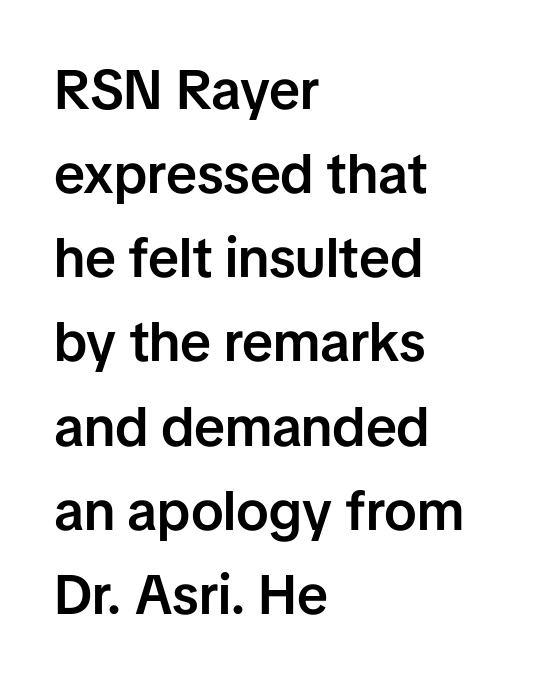
The image shows 55 px semibold sans-serif type, upright; set left-aligned, normal line spacing (1.53x), normal letter spacing, not underlined; low stroke contrast and a medium x-height.
